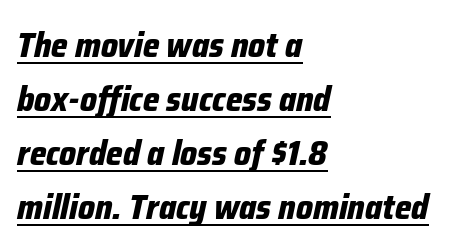
{"italic": "yes", "lean": "right", "slant_degrees": 12, "bold": "yes", "weight": "bold", "width": "condensed", "stroke_contrast": "low", "x_height": "medium", "monospaced": "no", "underline": "yes", "align": "left", "line_spacing": "normal", "line_spacing_ratio": 1.54, "letter_spacing": "normal", "letter_spacing_em": 0.0, "glyph_px": 35}
